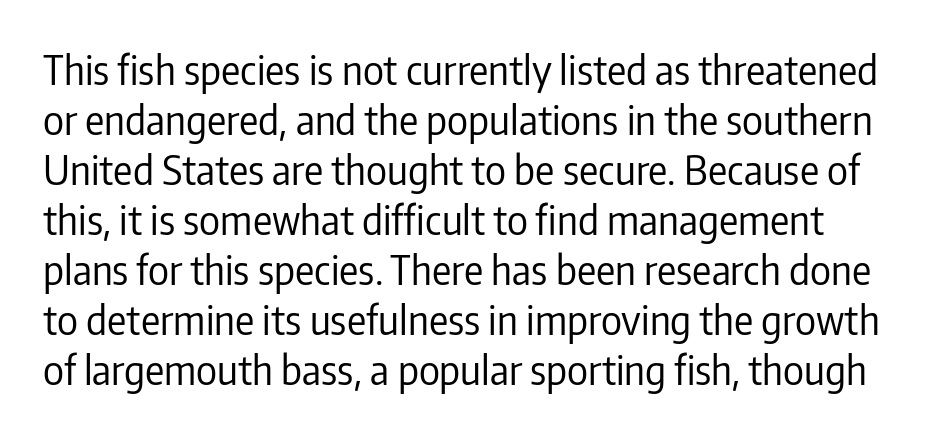
The image shows 40 px regular-weight, condensed sans-serif type, upright; set normal line spacing (1.25x), normal letter spacing, not underlined; low stroke contrast and a medium x-height.
